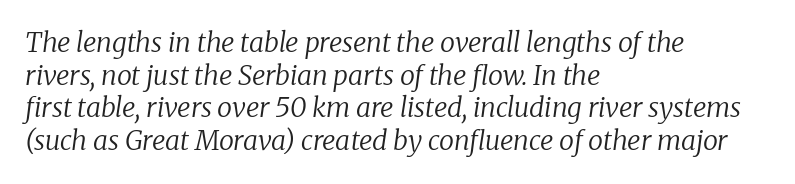
Q: Is the text bold? A: No.
Q: Is the text italic (slanted)? A: Yes, it leans right by about 8 degrees.
Q: Is the text underlined? A: No.
Q: How is the paragraph aligned? A: Left-aligned.
Q: Is the spacing between letters normal or unusually wide? A: Normal.
